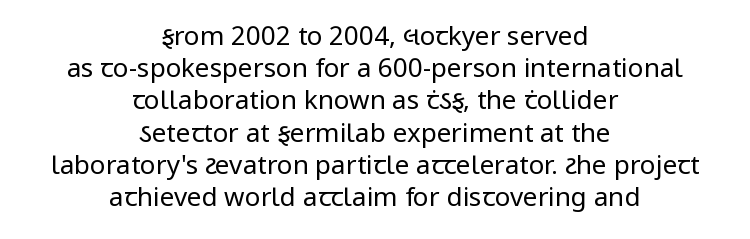
{"italic": "no", "bold": "no", "underline": "no", "align": "center", "line_spacing_ratio": 1.24, "letter_spacing": "normal", "letter_spacing_em": 0.0, "glyph_px": 26}
